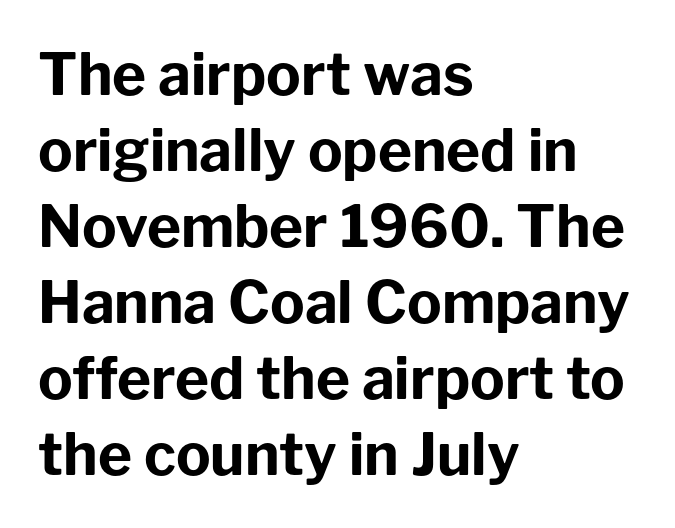
The compositor pushed each line to the left boundary. You could not count columns in this text — the font is proportionally spaced. Each word holds together tightly as a unit, with standard inter-letter gaps. As a designer I'd log this as weight 700, bold.
